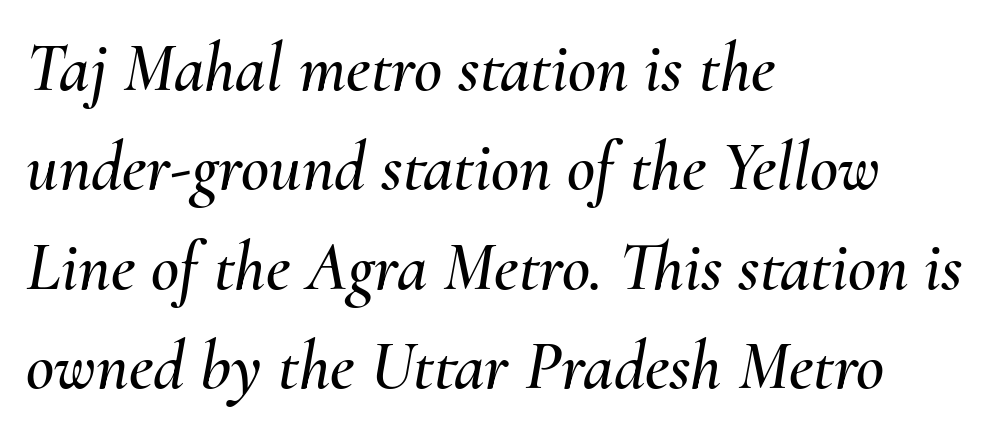
Q: Is the text italic (slanted)? A: Yes, it leans right by about 10 degrees.
Q: Is the text underlined? A: No.
Q: How is the paragraph aligned? A: Left-aligned.
Q: Is the spacing between letters normal or unusually wide? A: Normal.
Q: Is the spacing between lines tight, normal or loose? A: Normal.
Q: Width (condensed, normal, or wide)? A: Normal.
Q: Stroke contrast? A: Medium.
Q: x-height? A: Small.
Q: Monospaced? A: No.
